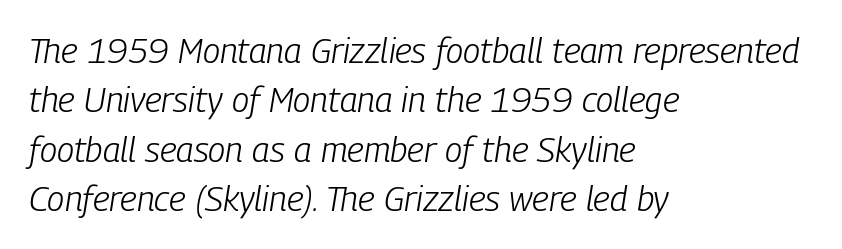
Compared with typical paragraphs, the rows here are spaced about the same. Here the designer chose a conventional face with non-uniform glyph widths. This rendering leaves character spacing at its baseline value. Compared with a typical body face, this is equally light or lighter still.
